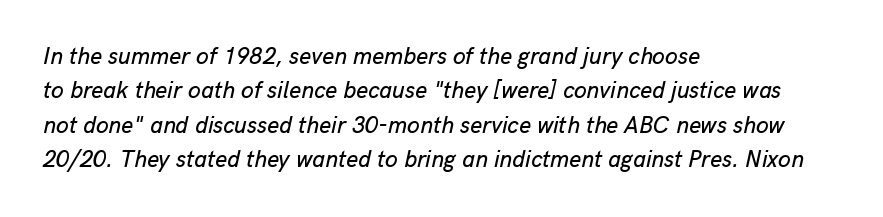
Slant detected: the letters are inclined. No word sits above an underline. Normally led — the rows are evenly, conventionally spaced. Glyph-to-glyph distance matches everyday printed text. Visually the block forms a straight wall on the left and a jagged coastline on the right.
